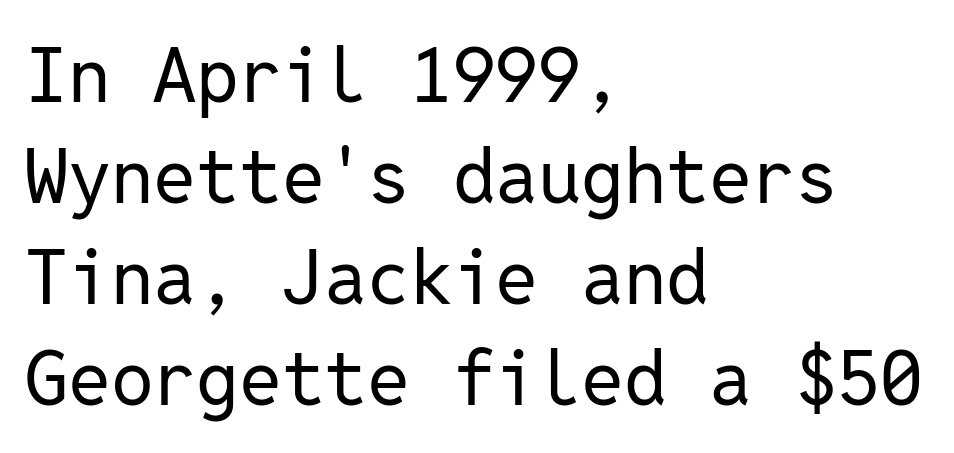
The image shows 76 px regular-weight sans-serif type, upright, monospaced; set left-aligned, normal line spacing (1.33x), normal letter spacing, not underlined; low stroke contrast and a medium x-height.
